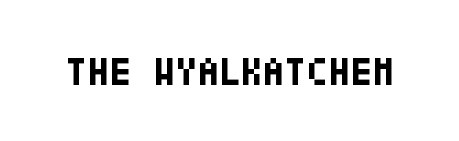
Q: Is the text bold? A: Yes.
Q: Is the text italic (slanted)? A: No, it is upright.
Q: Is the typeface a serif or a sans-serif typeface? A: Sans-serif.
Q: Is the text underlined? A: No.
Q: Is the spacing between letters normal or unusually wide? A: Normal.
Q: Width (condensed, normal, or wide)? A: Condensed.
Q: Stroke contrast? A: Low.
Q: x-height? A: Large.
